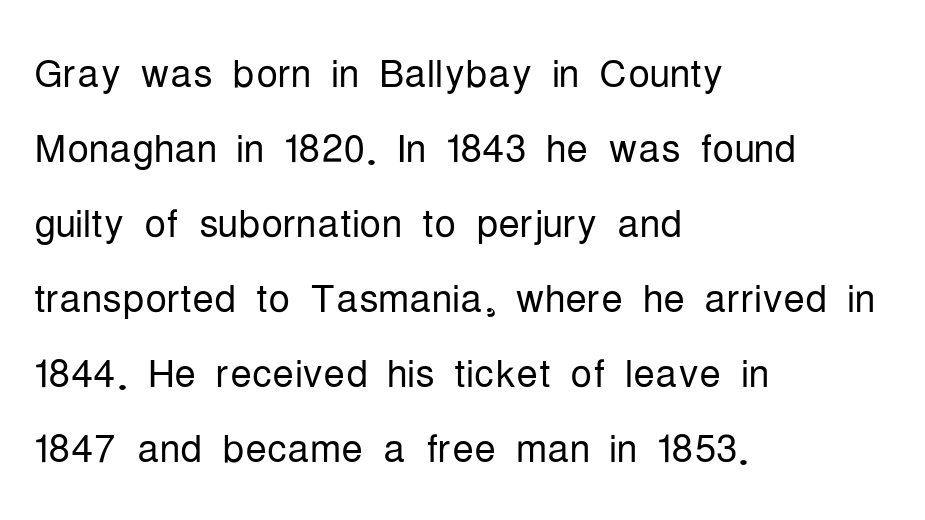
The image shows 54 px light, condensed sans-serif type, upright; set left-aligned, normal line spacing (1.39x), normal letter spacing, not underlined; low stroke contrast and a medium x-height.
